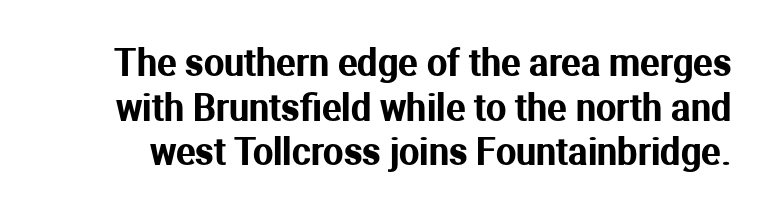
{"serif": "no", "italic": "no", "width": "normal", "stroke_contrast": "medium", "x_height": "medium", "monospaced": "no", "underline": "no", "line_spacing_ratio": 1.24, "letter_spacing": "normal", "letter_spacing_em": 0.0, "glyph_px": 36}
